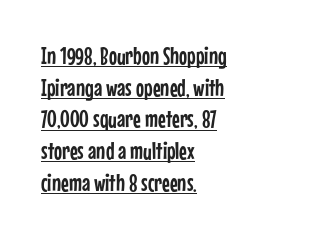
Italic: no, the glyphs are upright roman. Summary of vertical rhythm: regular, with standard interline spacing. Check the space under the baseline: a stroke is drawn there. Default kerning and tracking; the words read as compact shapes. In CSS terms this would be text-align: left.
